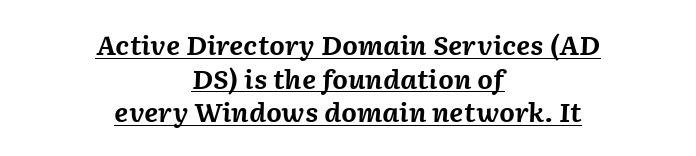
Rows of type keep a routine distance in the vertical direction. Observe the lean: these are italic letterforms. How are the letters spaced? Ordinarily, with no added tracking. Beneath each row of characters lies a ruled line.
